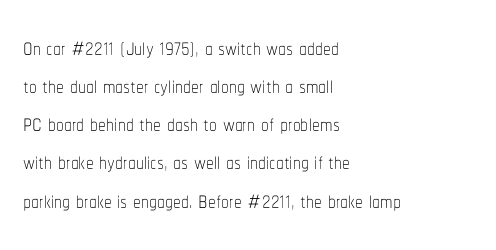
Q: Is the text bold? A: No.
Q: Is the text italic (slanted)? A: No, it is upright.
Q: Is the text underlined? A: No.
Q: How is the paragraph aligned? A: Left-aligned.
Q: Is the spacing between letters normal or unusually wide? A: Normal.
Q: Width (condensed, normal, or wide)? A: Condensed.
Q: Stroke contrast? A: Low.
Q: x-height? A: Medium.
Q: Monospaced? A: No.
